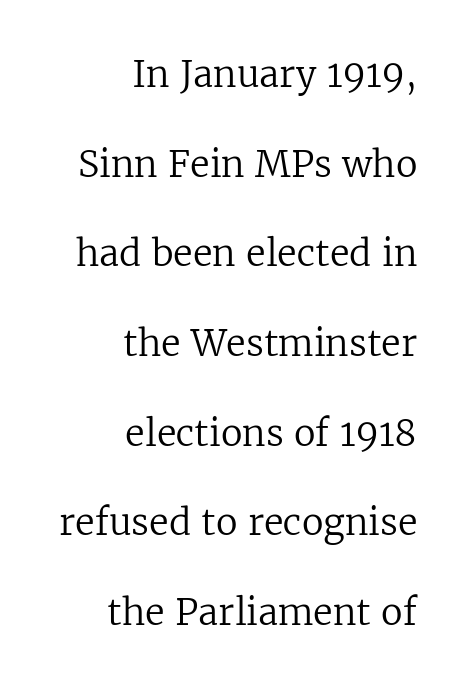
This sample has the flowing, uneven cadence of proportional lettering. Words float on clear page, feet unadorned. Does the type have serifs? Yes, each stem ends in a small foot. On a weight scale, this lands at 450 or below. Layout note: lines flush right.
